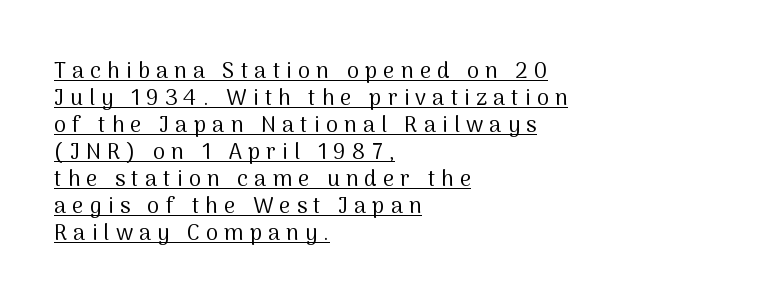
{"italic": "no", "bold": "no", "underline": "yes", "align": "left", "line_spacing_ratio": 1.23, "letter_spacing": "wide", "letter_spacing_em": 0.28, "glyph_px": 22}
